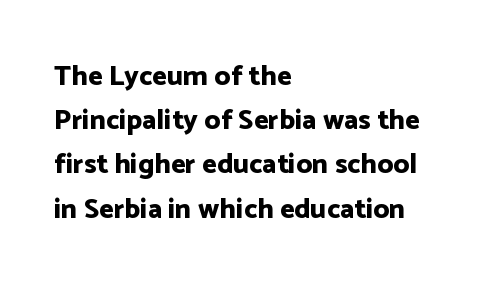
The font is running at its bold setting. Posture: upright roman. The vertical gap from one line to the next is medium. Observe the absence of serifs on each vertical stroke in this sample. These lines are rendered in a variable-pitch font.
